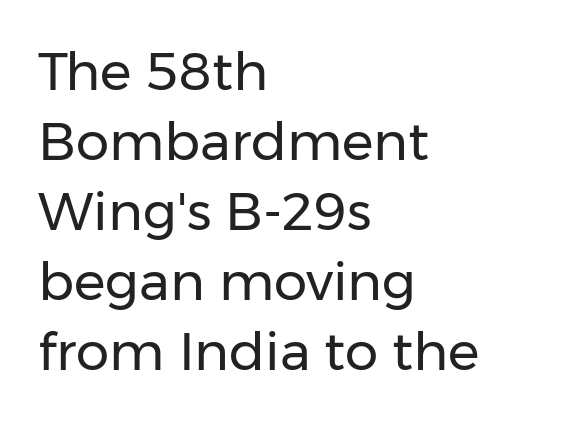
{"serif": "no", "italic": "no", "bold": "no", "weight": "regular", "width": "normal", "stroke_contrast": "low", "x_height": "medium", "monospaced": "no", "underline": "no", "align": "left", "line_spacing": "normal", "line_spacing_ratio": 1.32, "letter_spacing": "normal", "letter_spacing_em": 0.0, "glyph_px": 53}
